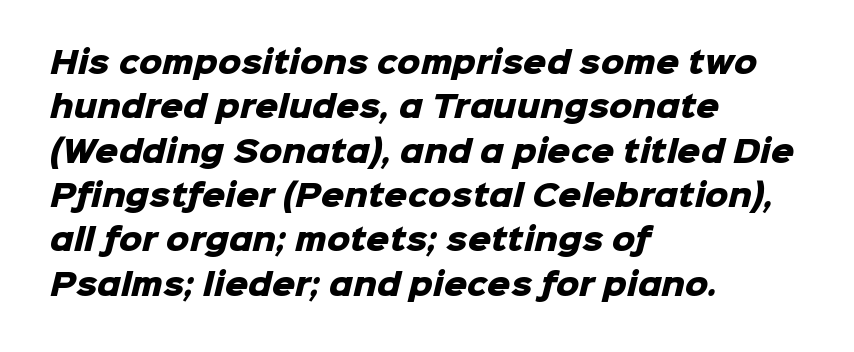
The image shows 29 px heavy sans-serif type; set left-aligned, normal line spacing (1.53x), normal letter spacing, not underlined; low stroke contrast and a medium x-height.
